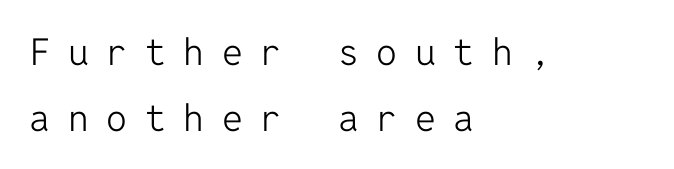
The image shows 37 px light sans-serif type, upright, monospaced; set left-aligned, line spacing 1.78x, unusually wide letter spacing (+0.48 em), not underlined; low stroke contrast and a medium x-height.
